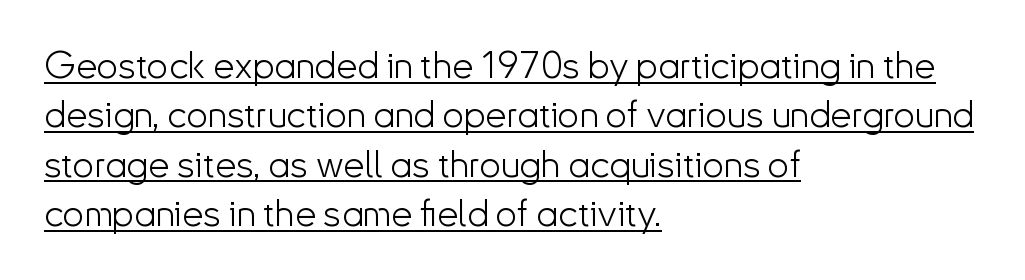
Stems and bowls with no extra thickness — not bold. A student would call this left alignment; a typographer would say flush left, rag right. Compared with typical body copy, the letter spacing here is the same. The face used here is proportionally spaced, like ordinary book or web type. The space between consecutive lines is moderate. I'd call this a sans setting — the letters go barefoot.
